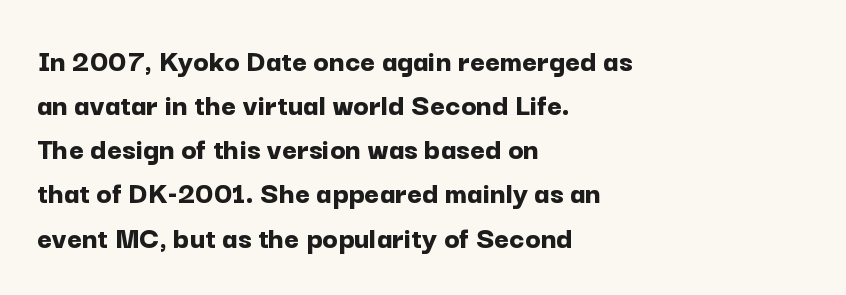
The image shows 32 px bold sans-serif type, upright; set left-aligned, normal line spacing (1.38x), normal letter spacing, not underlined; low stroke contrast and a medium x-height.
